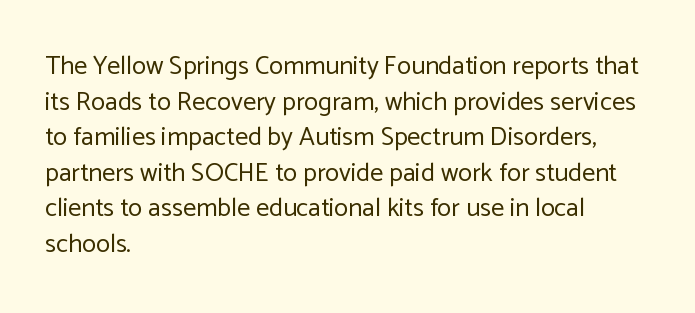
Q: Is the text bold? A: No.
Q: Is the text italic (slanted)? A: No, it is upright.
Q: Is the text underlined? A: No.
Q: How is the paragraph aligned? A: Left-aligned.
Q: Is the spacing between letters normal or unusually wide? A: Normal.
Q: Is the spacing between lines tight, normal or loose? A: Normal.
